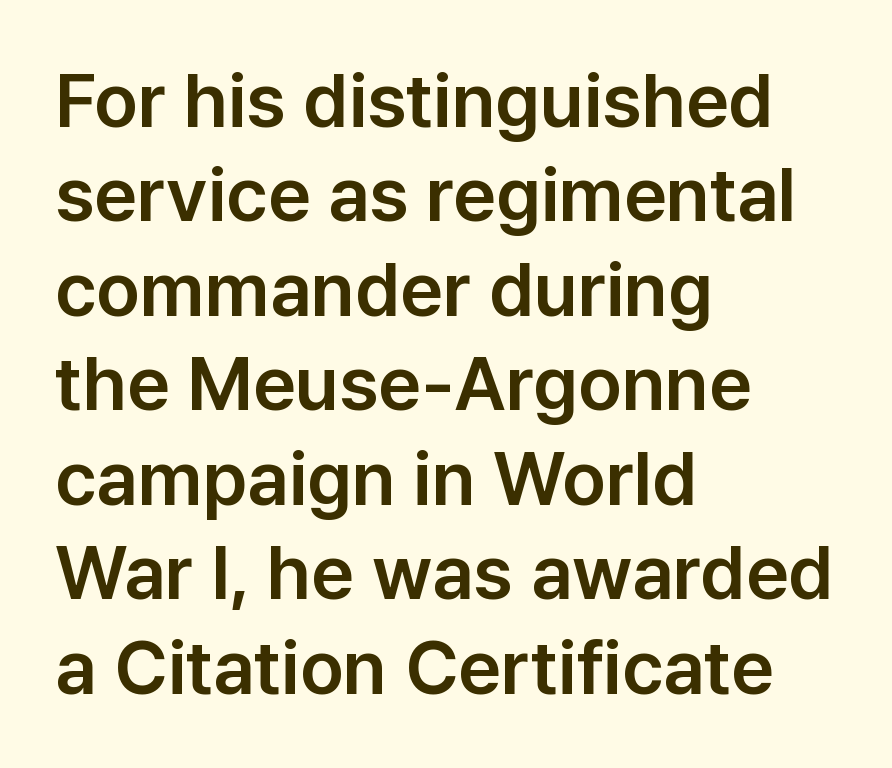
{"serif": "no", "italic": "no", "width": "normal", "stroke_contrast": "low", "x_height": "medium", "monospaced": "no", "underline": "no", "align": "left", "line_spacing": "normal", "line_spacing_ratio": 1.26, "letter_spacing": "normal", "letter_spacing_em": 0.0, "glyph_px": 75}
